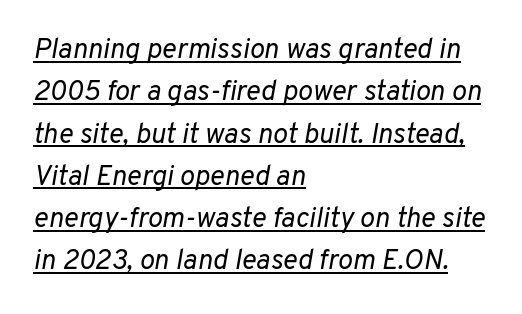
Q: Is the text bold? A: No.
Q: Is the text italic (slanted)? A: Yes, it leans right by about 10 degrees.
Q: Is the text underlined? A: Yes.
Q: How is the paragraph aligned? A: Left-aligned.
Q: Is the spacing between letters normal or unusually wide? A: Normal.
Q: Is the spacing between lines tight, normal or loose? A: Normal.
Q: Width (condensed, normal, or wide)? A: Normal.
Q: Stroke contrast? A: Low.
Q: x-height? A: Medium.
Q: Monospaced? A: No.
